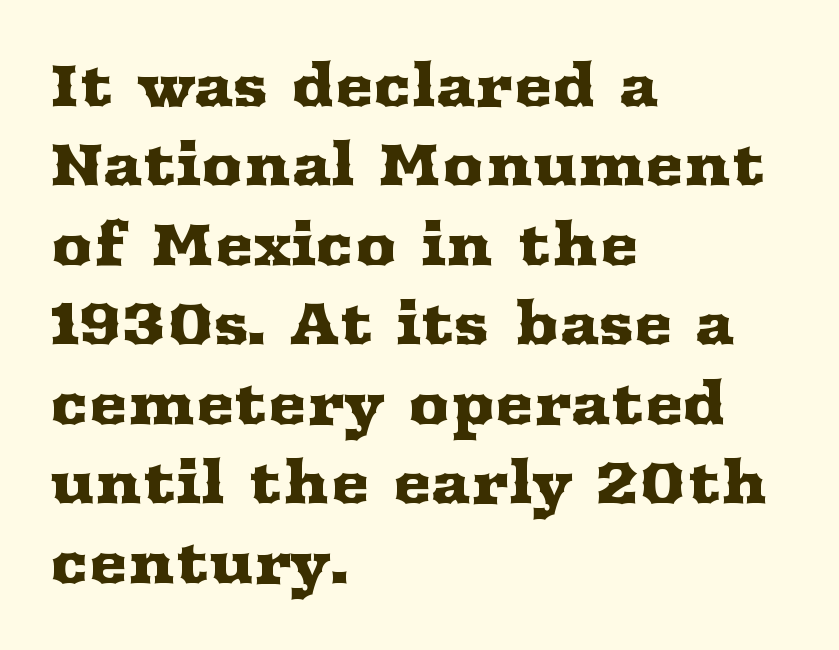
The image shows 58 px wide serif type, upright; set left-aligned, normal line spacing (1.37x), normal letter spacing, not underlined; medium stroke contrast and a medium x-height.
